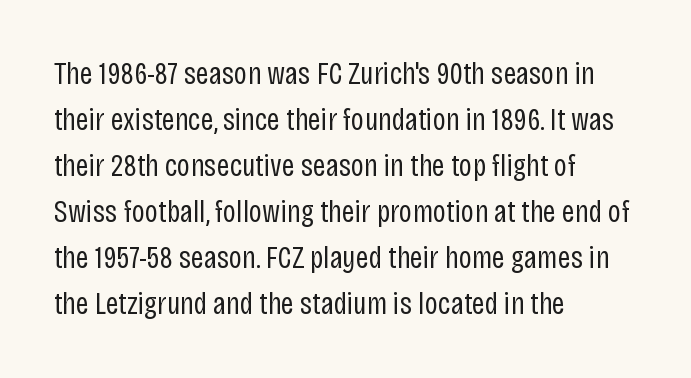
{"serif": "no", "italic": "no", "bold": "no", "weight": "regular", "width": "condensed", "stroke_contrast": "low", "x_height": "large", "monospaced": "no", "underline": "no", "align": "left", "line_spacing": "normal", "line_spacing_ratio": 1.44, "letter_spacing": "normal", "letter_spacing_em": 0.0, "glyph_px": 32}
